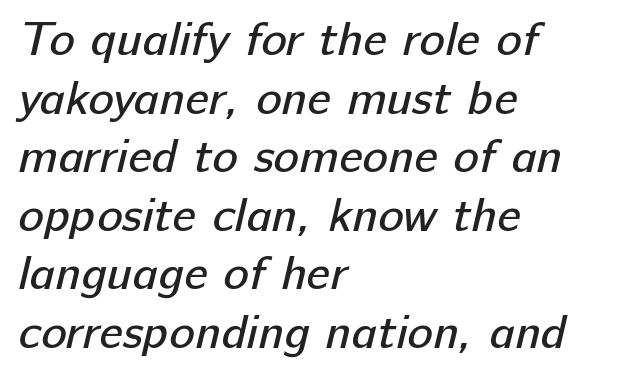
The image shows 48 px regular-weight sans-serif type; set left-aligned, line spacing 1.22x, normal letter spacing, not underlined; low stroke contrast and a medium x-height.
